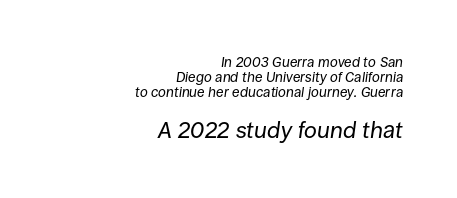
The block sitting lower on the canvas is the one with enlarged characters. The lines in this sample share a right terminus and differ only in where they begin. Leading is clearly below the norm, producing a dense column. Letters rest on an invisible, unmarked baseline. The letters sit at their default tracking, neither squeezed nor spread.
